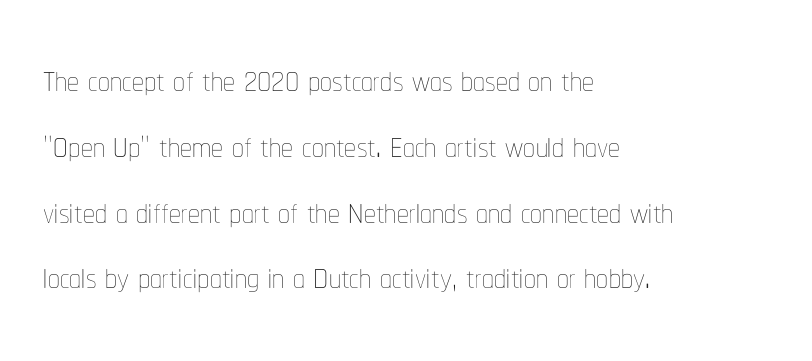
The image shows 47 px thin, condensed type, upright; set left-aligned, normal line spacing (1.4x), normal letter spacing, not underlined; low stroke contrast and a medium x-height.
